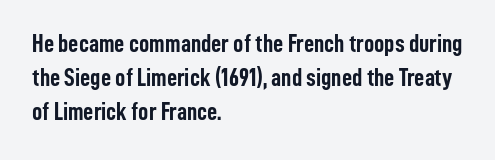
The lines in this sample share a left origin and differ only in where they stop. Summary of vertical rhythm: regular, with standard interline spacing. Italic: no, the glyphs are upright roman. The letterforms sit shoulder to shoulder at normal distance. Set as a true bold cut, around the 700 mark. The baseline area is clear.
